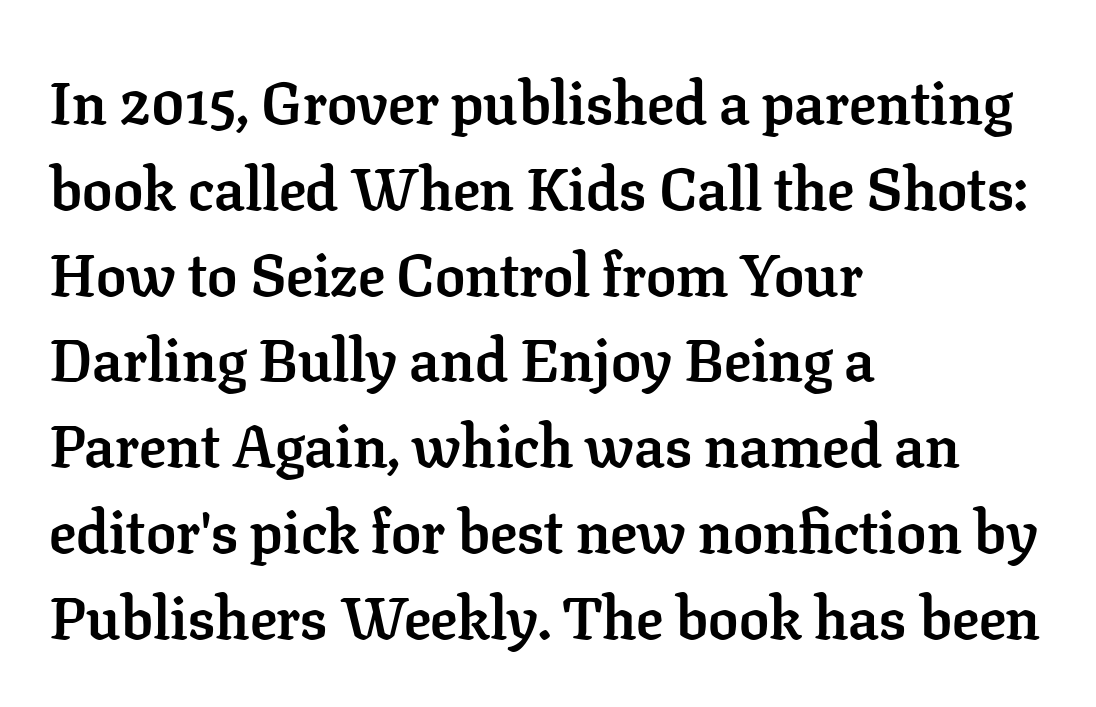
The image shows 60 px semibold serif type, upright; set left-aligned, normal line spacing (1.43x), normal letter spacing, not underlined; low stroke contrast and a medium x-height.
